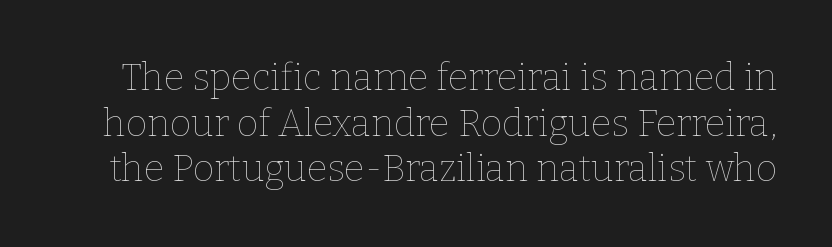
You can tell it's not italic because the verticals are truly vertical. Think standard paragraph weight, or any step lighter than that. There is no visible air inserted between adjacent glyphs. These lines are rendered in a variable-pitch font.
